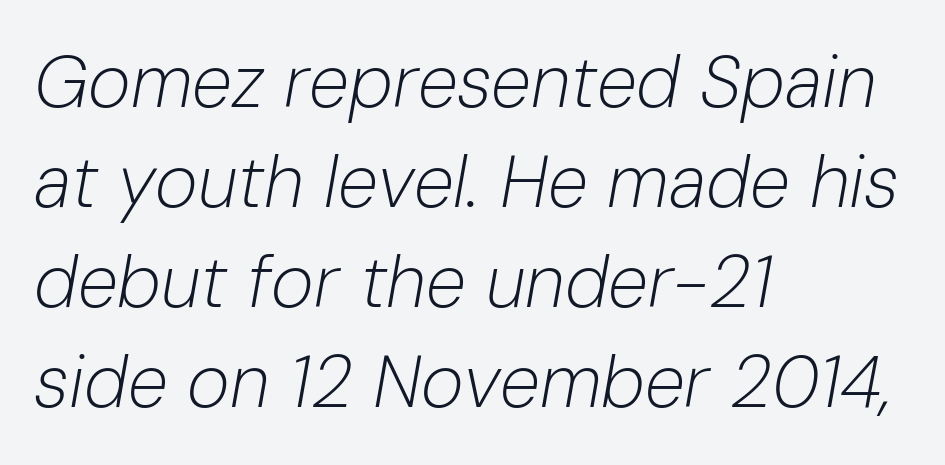
Q: Is the text bold? A: No.
Q: Is the text italic (slanted)? A: Yes, it leans right by about 10 degrees.
Q: Is the text underlined? A: No.
Q: How is the paragraph aligned? A: Left-aligned.
Q: Is the spacing between letters normal or unusually wide? A: Normal.
Q: Is the spacing between lines tight, normal or loose? A: Normal.
Q: Width (condensed, normal, or wide)? A: Normal.
Q: Stroke contrast? A: Low.
Q: x-height? A: Medium.
Q: Monospaced? A: No.
